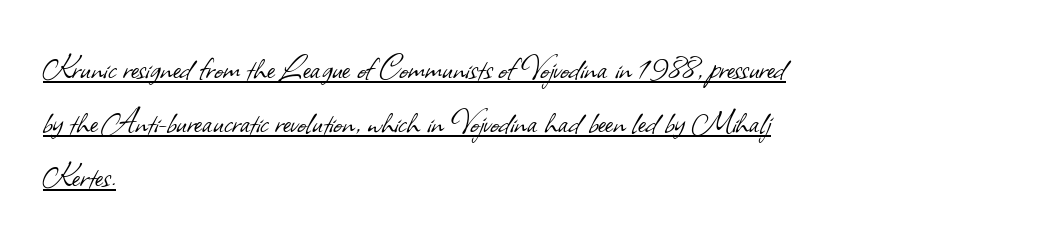
The image shows 38 px light sans-serif type; set left-aligned, normal line spacing (1.42x), normal letter spacing, underlined; low stroke contrast and a small x-height.
